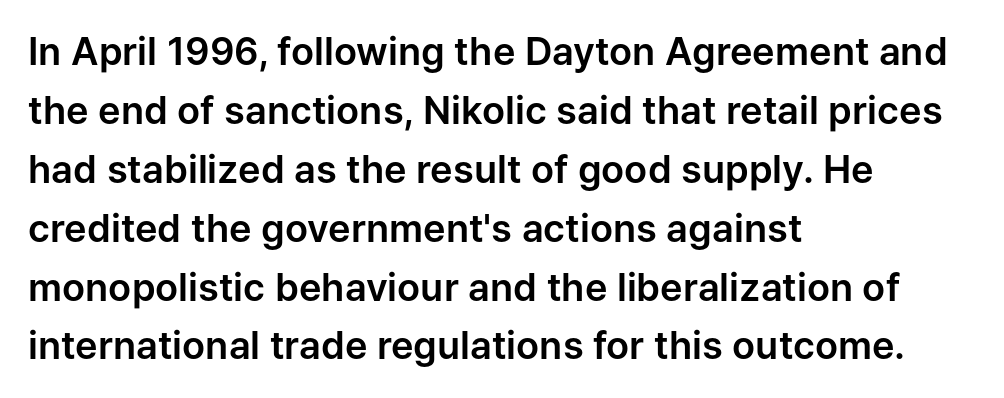
Q: Is the text italic (slanted)? A: No, it is upright.
Q: Is the typeface a serif or a sans-serif typeface? A: Sans-serif.
Q: Is the text underlined? A: No.
Q: How is the paragraph aligned? A: Left-aligned.
Q: Is the spacing between letters normal or unusually wide? A: Normal.
Q: Is the spacing between lines tight, normal or loose? A: Normal.
Q: Width (condensed, normal, or wide)? A: Normal.
Q: Stroke contrast? A: Low.
Q: x-height? A: Medium.
Q: Monospaced? A: No.
